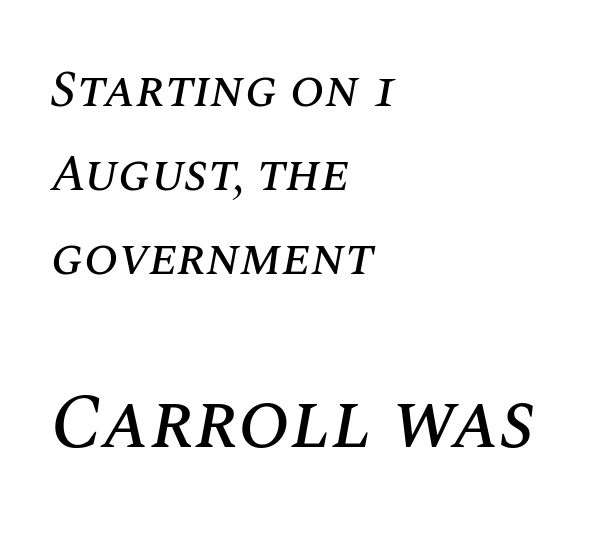
{"italic": "yes", "lean": "right", "slant_degrees": 10, "width": "normal", "stroke_contrast": "medium", "x_height": "large", "monospaced": "no", "underline": "no", "align": "left", "line_spacing": "normal", "line_spacing_ratio": 1.65, "letter_spacing": "normal", "letter_spacing_em": 0.0, "larger_block": "second", "size_ratio": 1.51, "glyph_px": 77}
